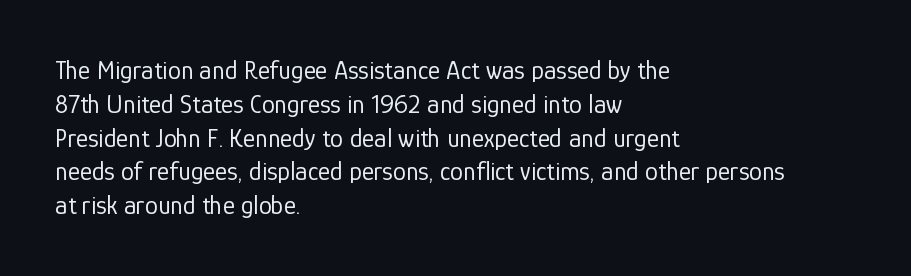
{"italic": "no", "bold": "no", "underline": "no", "align": "left", "line_spacing": "normal", "line_spacing_ratio": 1.3, "letter_spacing": "normal", "letter_spacing_em": 0.0, "glyph_px": 26}
